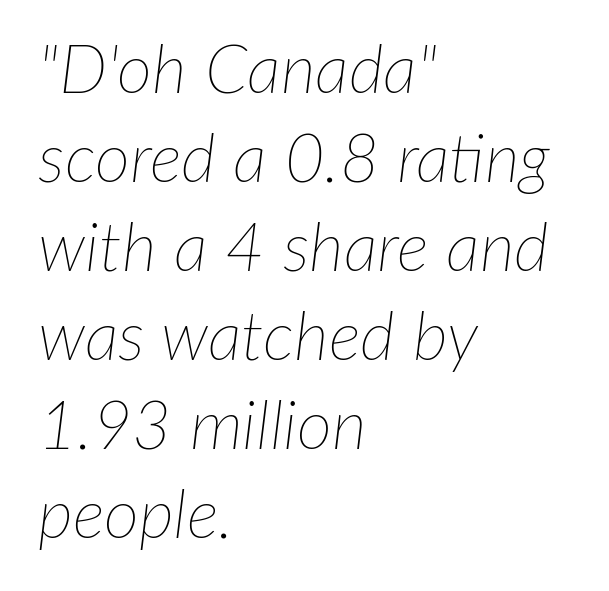
The image shows 68 px thin type, italic (leaning right); set left-aligned, normal line spacing (1.31x), normal letter spacing, not underlined; low stroke contrast and a medium x-height.
